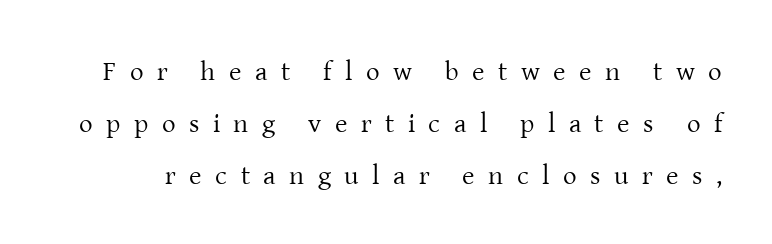
The image shows 27 px text type, upright; set loose line spacing (1.92x), unusually wide letter spacing (+0.5 em), not underlined.
